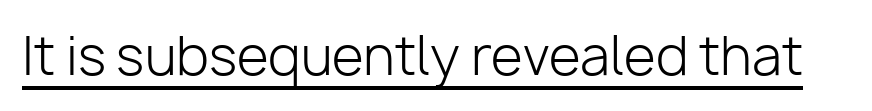
No letter is thick-stroked: the sample isn't bold. Notice how a bar underscores the lettering throughout. Do the characters align in a grid? No, the font is proportional. The lettering holds an erect, upright posture throughout. I'd call this a sans setting — the letters go barefoot. The tracking reads as untouched default to a designer's eye.
